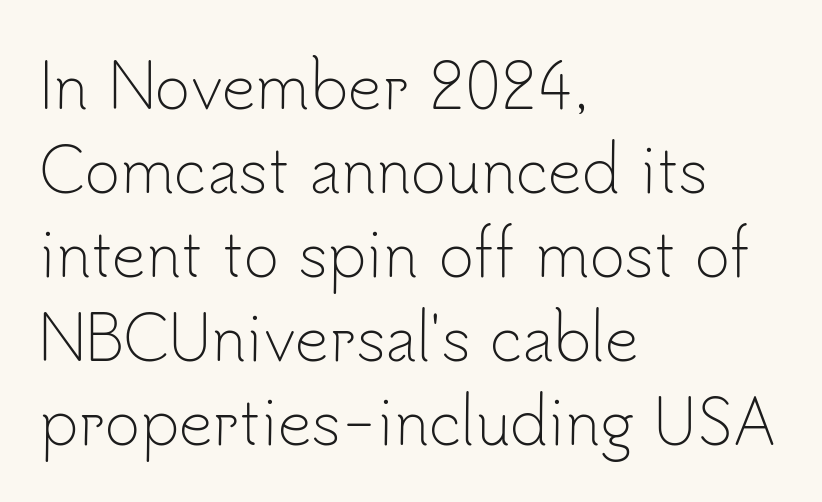
The image shows 60 px light sans-serif type, upright; set left-aligned, normal line spacing (1.4x), normal letter spacing, not underlined; low stroke contrast and a small x-height.
